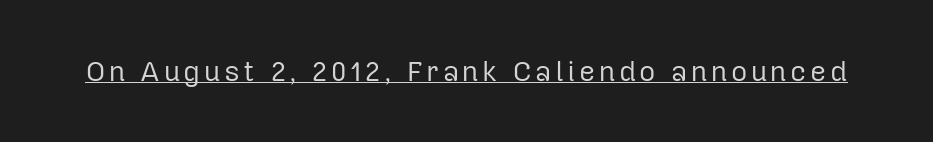
Italic? Not at all — the glyphs are vertical. Think of a printed novel: that variable character pitch is what you see here. Unbolded letterforms with no extra heft. Is this a sans? Yes — the strokes have no serifs.
